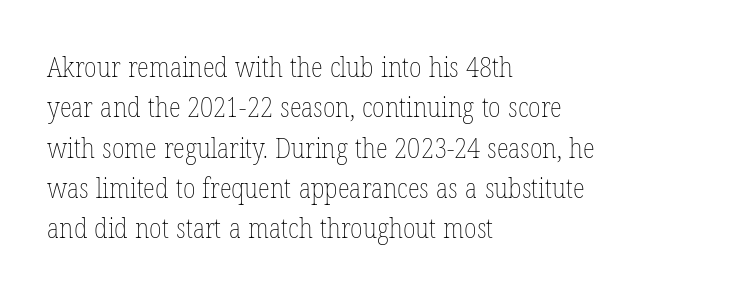
The designer left line spacing at the default. Nobody touched the tracking dial on this one. Do the characters align in a grid? No, the font is proportional. Caption: face not bold, strokes unweighted. Does the copy run flush right? No — it runs flush left. You can tell it's not italic because the verticals are truly vertical.
